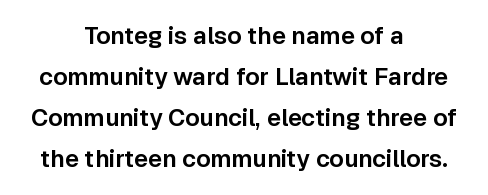
{"italic": "no", "underline": "no", "align": "center", "line_spacing_ratio": 1.71, "letter_spacing": "normal", "letter_spacing_em": 0.0, "glyph_px": 24}
